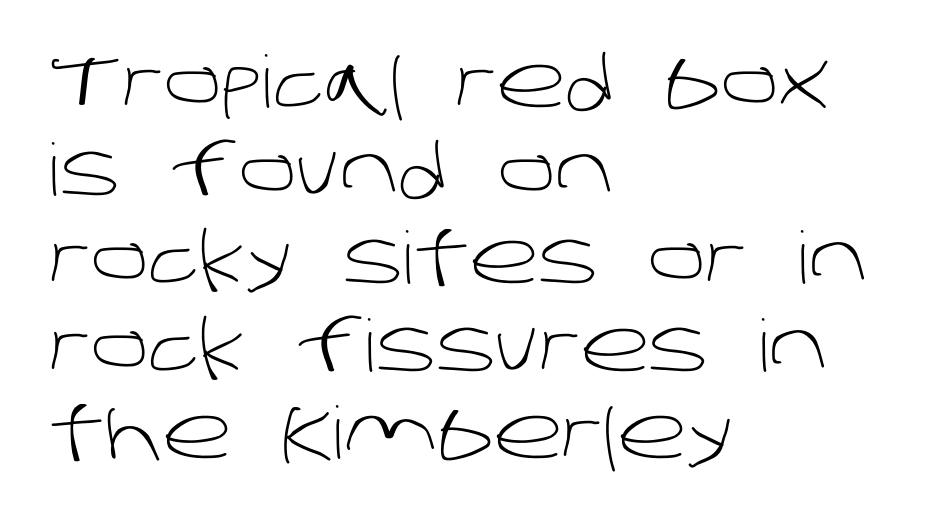
The face used here is a sans, in the tradition of grotesques and geometrics. The characters are drawn with everyday or finer stroke widths. Do the characters align in a grid? No, the font is proportional. This sample uses plain, unmodified letter spacing. In CSS terms this would be text-align: left. Underline: absent.
